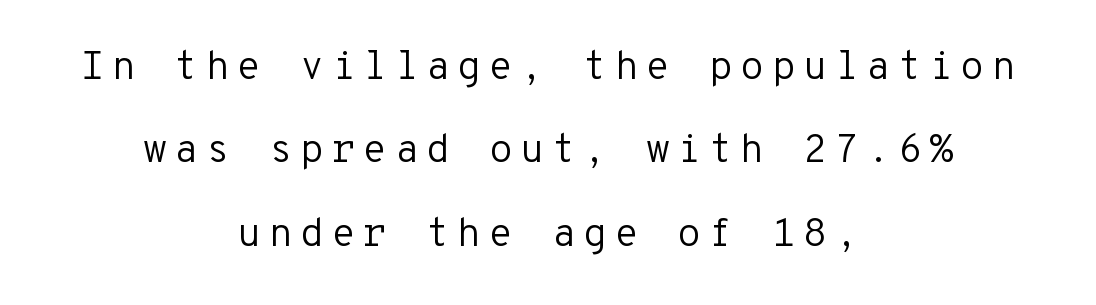
Q: Is the text bold? A: No.
Q: Is the text italic (slanted)? A: No, it is upright.
Q: Is the typeface a serif or a sans-serif typeface? A: Sans-serif.
Q: Is the text underlined? A: No.
Q: How is the paragraph aligned? A: Centered.
Q: Is the spacing between lines tight, normal or loose? A: Loose.
Q: Width (condensed, normal, or wide)? A: Normal.
Q: Stroke contrast? A: Low.
Q: x-height? A: Medium.
Q: Monospaced? A: Yes.
